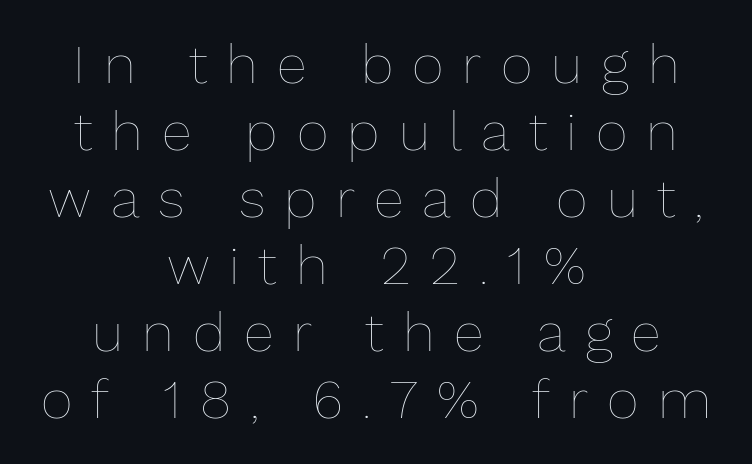
Q: Is the text bold? A: No.
Q: Is the text italic (slanted)? A: No, it is upright.
Q: Is the text underlined? A: No.
Q: How is the paragraph aligned? A: Centered.
Q: Is the spacing between letters normal or unusually wide? A: Unusually wide.
Q: Width (condensed, normal, or wide)? A: Normal.
Q: Stroke contrast? A: Low.
Q: x-height? A: Medium.
Q: Monospaced? A: No.
